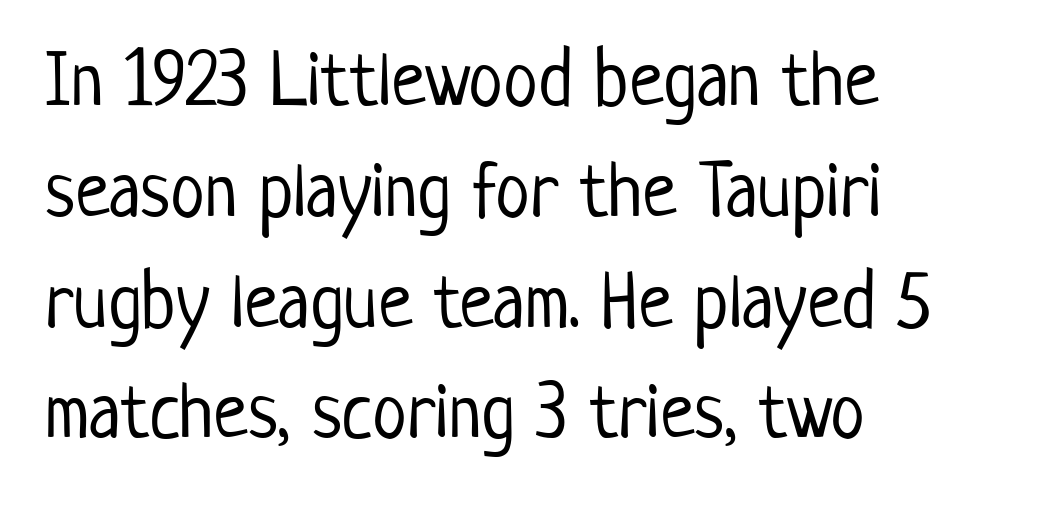
What's the leading like? Ordinary, nothing unusual. Ink coverage per letter is moderate at most. The ragged edge is on the right, which tells us the setting is flush left. Note the varied advance widths — an 'i' is clearly narrower than an 'm'. Style check: upright.
